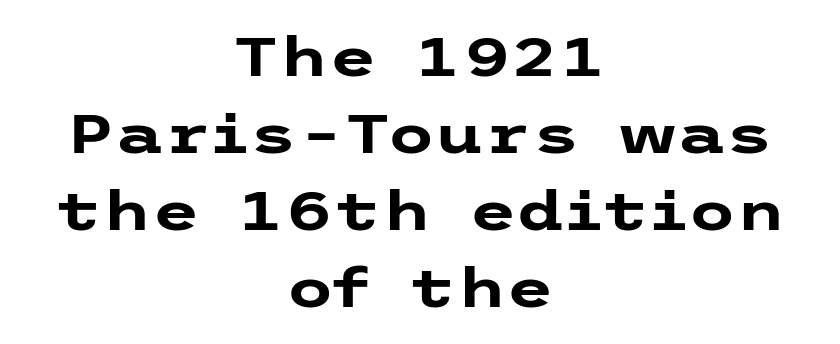
The image shows 55 px heavy, wide sans-serif type, upright; set centered, normal line spacing (1.4x), normal letter spacing, not underlined; low stroke contrast and a medium x-height.
